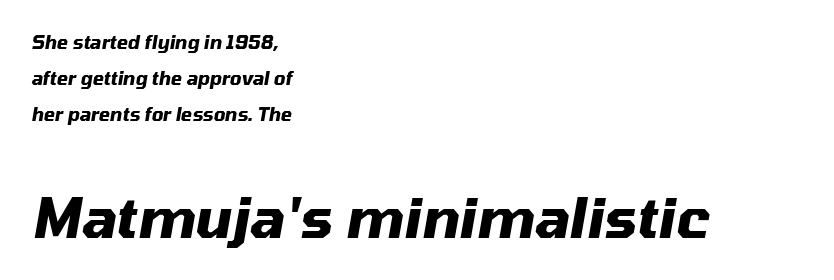
Q: Is the text bold? A: Yes.
Q: Is the text italic (slanted)? A: Yes, it leans right by about 10 degrees.
Q: Is the text underlined? A: No.
Q: How is the paragraph aligned? A: Left-aligned.
Q: Is the spacing between letters normal or unusually wide? A: Normal.
Q: Is the spacing between lines tight, normal or loose? A: Loose.
Q: Which block of text is set in a larger size, the first (top) or the second (bottom)? A: The second (bottom) one.
Q: Width (condensed, normal, or wide)? A: Normal.
Q: Stroke contrast? A: Medium.
Q: x-height? A: Medium.
Q: Monospaced? A: No.
